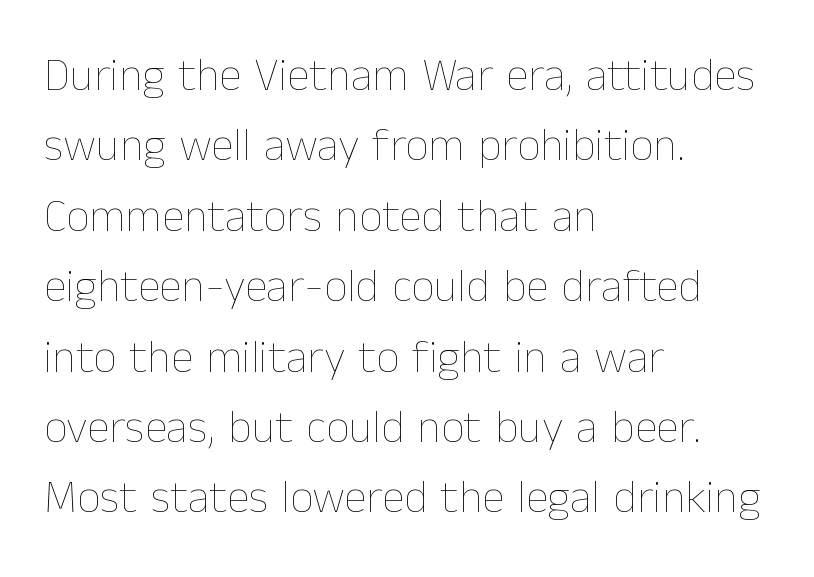
Q: Is the text bold? A: No.
Q: Is the text italic (slanted)? A: No, it is upright.
Q: Is the text underlined? A: No.
Q: How is the paragraph aligned? A: Left-aligned.
Q: Is the spacing between letters normal or unusually wide? A: Normal.
Q: Is the spacing between lines tight, normal or loose? A: Normal.
Q: Width (condensed, normal, or wide)? A: Normal.
Q: Stroke contrast? A: Low.
Q: x-height? A: Medium.
Q: Monospaced? A: No.
